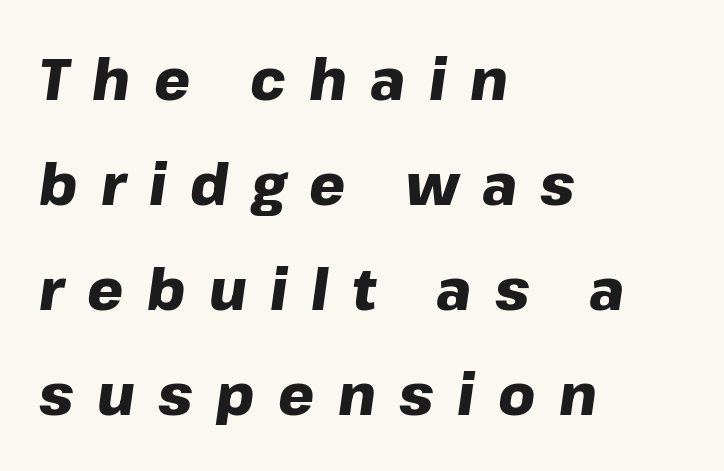
{"italic": "yes", "lean": "right", "slant_degrees": 8, "bold": "yes", "weight": "heavy", "width": "normal", "stroke_contrast": "low", "x_height": "medium", "monospaced": "no", "underline": "no", "align": "left", "line_spacing_ratio": 1.84, "letter_spacing": "wide", "letter_spacing_em": 0.41, "glyph_px": 57}
